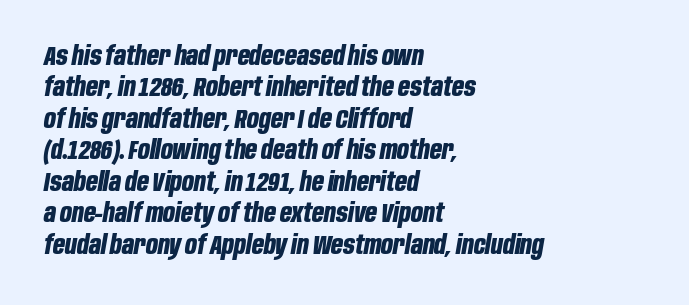
{"italic": "yes", "lean": "right", "slant_degrees": 10, "bold": "yes", "underline": "no", "align": "left", "line_spacing_ratio": 1.21, "letter_spacing": "normal", "letter_spacing_em": 0.0, "glyph_px": 26}
